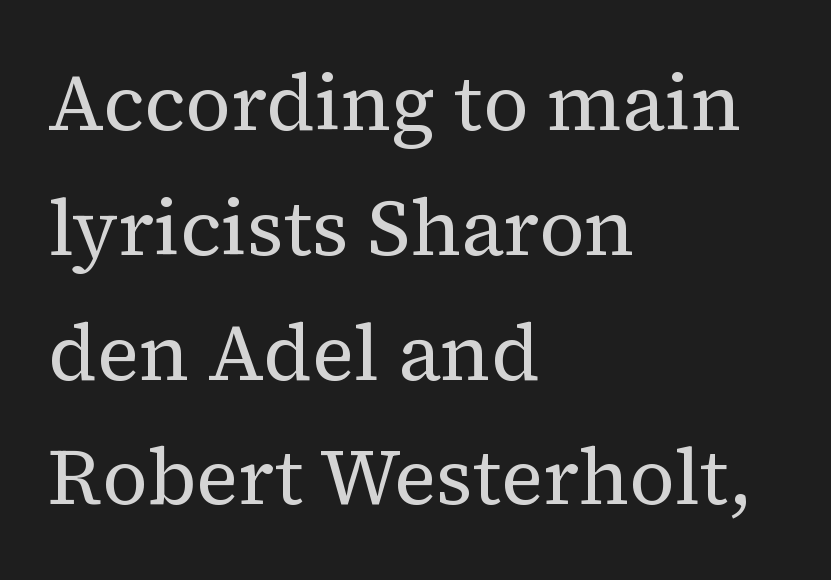
Q: Is the text bold? A: No.
Q: Is the text italic (slanted)? A: No, it is upright.
Q: Is the typeface a serif or a sans-serif typeface? A: Serif.
Q: Is the text underlined? A: No.
Q: How is the paragraph aligned? A: Left-aligned.
Q: Is the spacing between letters normal or unusually wide? A: Normal.
Q: Is the spacing between lines tight, normal or loose? A: Normal.
Q: Width (condensed, normal, or wide)? A: Normal.
Q: Stroke contrast? A: Medium.
Q: x-height? A: Medium.
Q: Monospaced? A: No.
